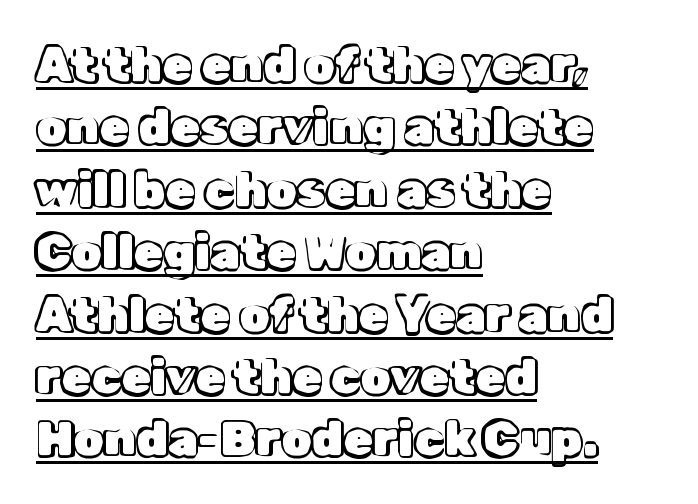
{"italic": "no", "width": "normal", "x_height": "medium", "monospaced": "no", "underline": "yes", "align": "left", "line_spacing": "normal", "line_spacing_ratio": 1.3, "letter_spacing": "normal", "letter_spacing_em": 0.0, "glyph_px": 48}
